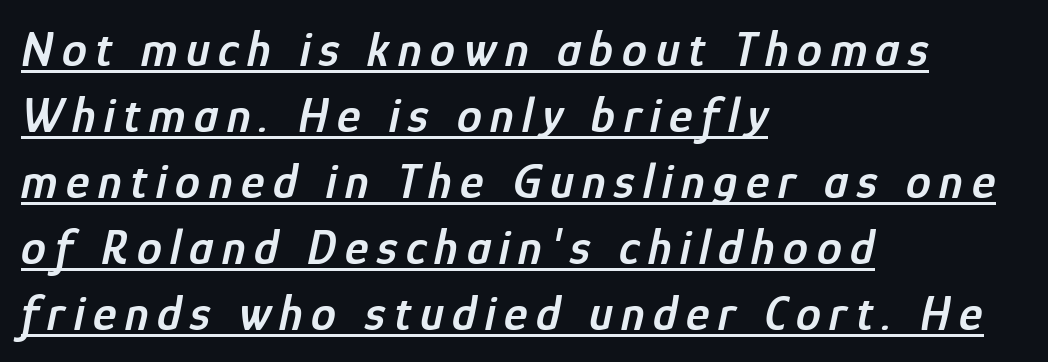
Q: Is the text bold? A: Semi-bold.
Q: Is the text italic (slanted)? A: Yes, it leans right by about 12 degrees.
Q: Is the text underlined? A: Yes.
Q: How is the paragraph aligned? A: Left-aligned.
Q: Is the spacing between lines tight, normal or loose? A: Normal.
Q: Width (condensed, normal, or wide)? A: Condensed.
Q: Stroke contrast? A: Low.
Q: x-height? A: Medium.
Q: Monospaced? A: No.
